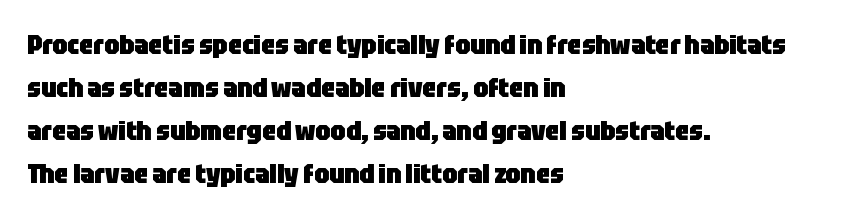
Typesetter's note: full bold, strokes at maximum text heaviness. Quick note: interline space is typical. Compared with a centered layout, this one pins lines to the left instead. Tall strokes in this sample are plumb rather than angled. The tracking reads as untouched default to a designer's eye. Has an underline been added? It has not.
